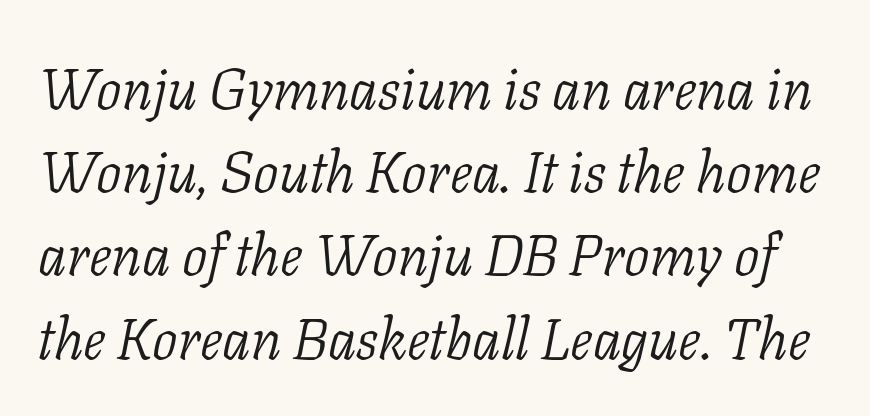
Is there much room between lines? A standard amount, neither cramped nor airy. Nobody touched the tracking dial on this one. Is this a heavy cut? Hardly; it is regular or lighter. The text carries the slant typical of an italic or oblique font. Think of a printed novel: that variable character pitch is what you see here.
